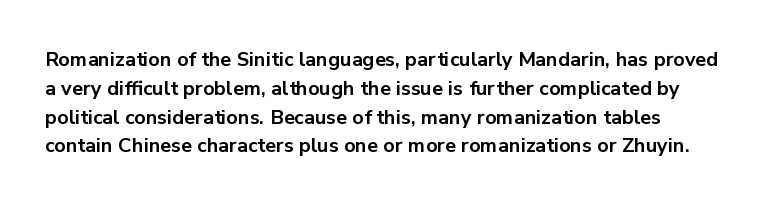
Q: Is the text bold? A: Yes.
Q: Is the text italic (slanted)? A: No, it is upright.
Q: Is the text underlined? A: No.
Q: Is the spacing between letters normal or unusually wide? A: Normal.
Q: Is the spacing between lines tight, normal or loose? A: Normal.
